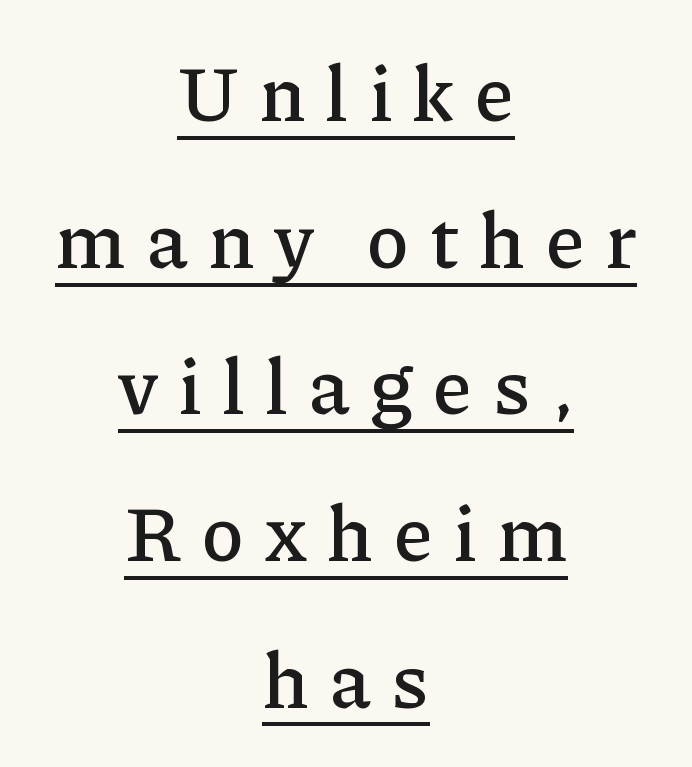
{"serif": "yes", "italic": "no", "width": "normal", "stroke_contrast": "low", "x_height": "medium", "monospaced": "no", "underline": "yes", "align": "center", "line_spacing_ratio": 1.88, "letter_spacing": "wide", "letter_spacing_em": 0.26, "glyph_px": 78}
